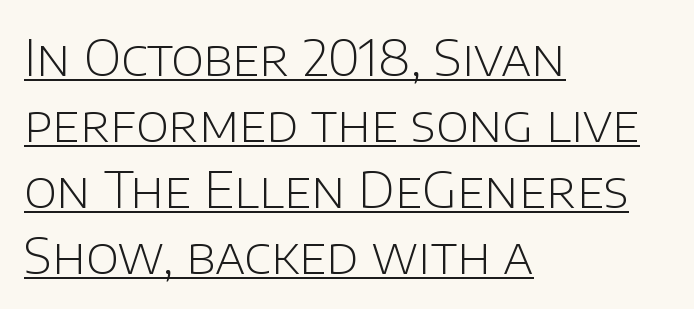
{"serif": "no", "italic": "no", "bold": "no", "weight": "light", "width": "normal", "stroke_contrast": "low", "x_height": "large", "monospaced": "no", "underline": "yes", "align": "left", "line_spacing": "normal", "line_spacing_ratio": 1.32, "letter_spacing": "normal", "letter_spacing_em": 0.0, "glyph_px": 50}
